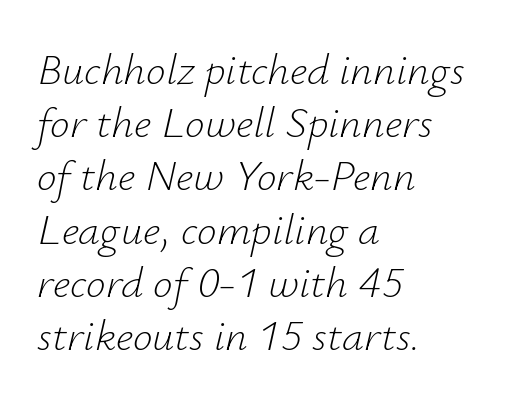
The image shows 44 px light type, italic (leaning right); set left-aligned, line spacing 1.21x, normal letter spacing, not underlined; low stroke contrast and a small x-height.
